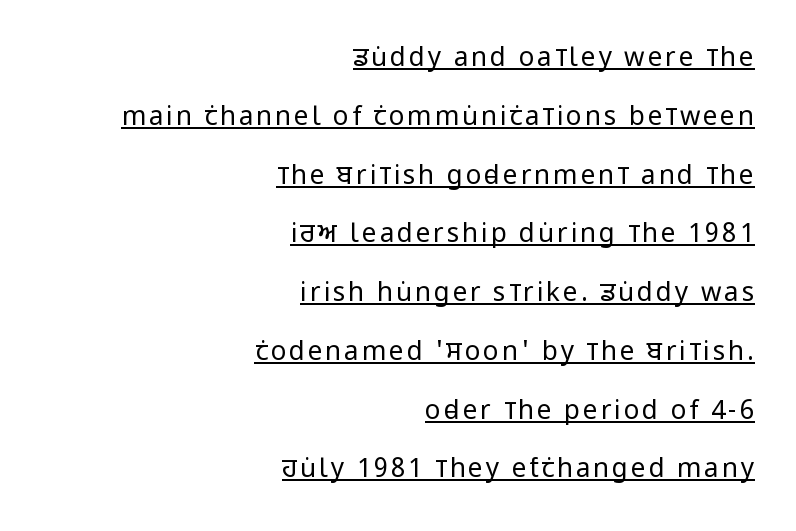
{"italic": "no", "bold": "no", "underline": "yes", "align": "right", "line_spacing": "loose", "line_spacing_ratio": 2.26, "glyph_px": 26}
